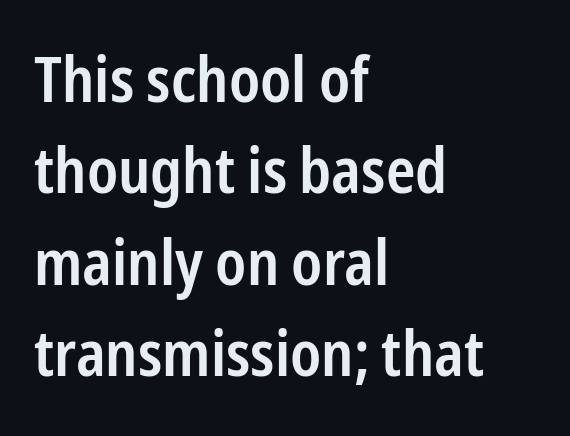
{"serif": "no", "italic": "no", "bold": "semi", "weight": "semibold", "width": "condensed", "stroke_contrast": "low", "x_height": "medium", "monospaced": "no", "underline": "no", "align": "left", "line_spacing": "normal", "line_spacing_ratio": 1.45, "letter_spacing": "normal", "letter_spacing_em": 0.0, "glyph_px": 63}
